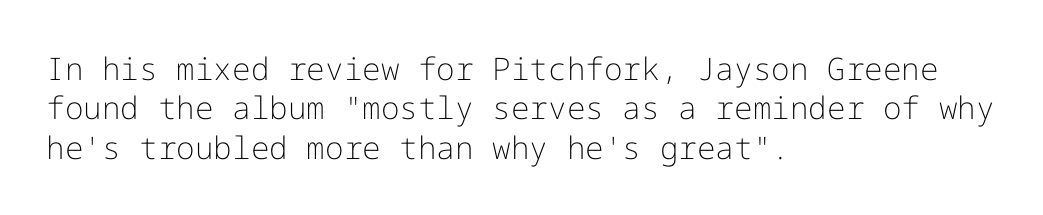
{"serif": "no", "italic": "no", "bold": "no", "weight": "light", "width": "normal", "stroke_contrast": "low", "x_height": "medium", "underline": "no", "align": "left", "line_spacing": "normal", "line_spacing_ratio": 1.27, "letter_spacing": "normal", "letter_spacing_em": 0.0, "glyph_px": 31}
